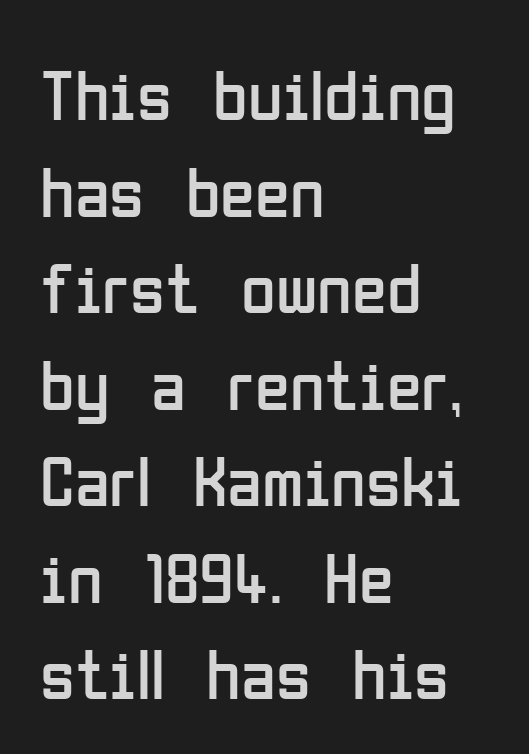
The letters advance in unequal steps, a hallmark of proportional type. The characters are drawn with everyday or finer stroke widths. In terms of posture, this sample is upright. Letters rest on an invisible, unmarked baseline.
